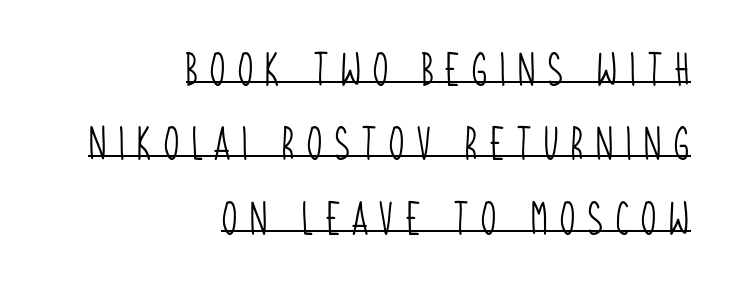
Descenders here cross a horizontal rule under the line. Proportional: the letters do not fall into vertical columns. The strokes are not fattened; the text isn't bold. Note: no serifs on the glyphs.
